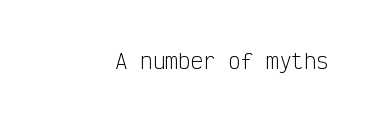
{"italic": "no", "bold": "no", "underline": "no", "letter_spacing": "normal", "letter_spacing_em": 0.0, "glyph_px": 21}
